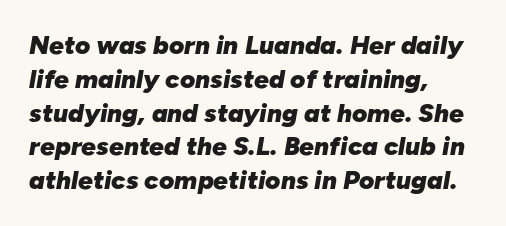
The leading is moderate, giving the passage an even texture. As a designer I'd log this as weight 700, bold. The gap between lines stays unmarked. A typesetter would mark this as italic. Line starts are locked; line ends wander. The letters sit at their default tracking, neither squeezed nor spread.
